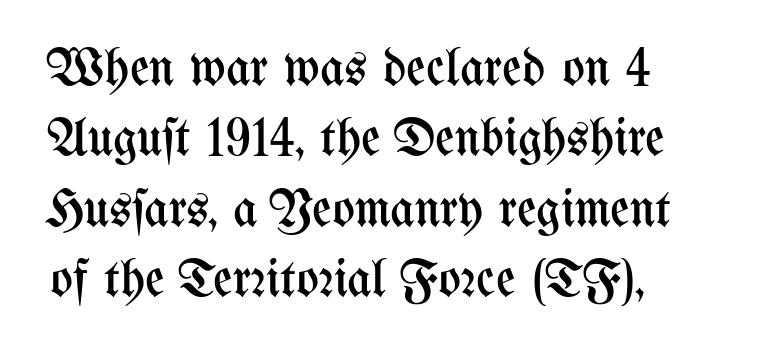
Does the lettering tilt? It doesn't — this is upright. The rendering uses natural spacing where letterforms have individual widths. The paragraph has a hard left edge and a soft right edge. The face looks like a standard text weight, possibly lighter.
